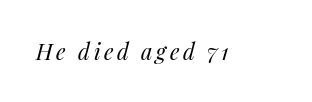
The area under the type is left untouched. Italic? Definitely — the glyphs are oblique. Summary of weight: not heavy and not bold.
